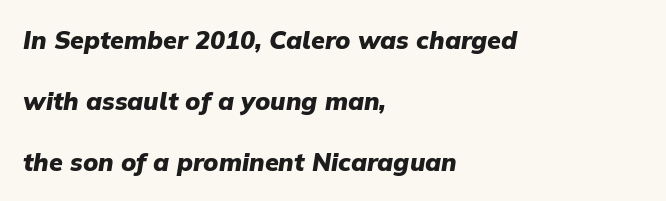
Q: Is the text bold? A: Yes.
Q: Is the text italic (slanted)? A: Yes, it leans right by about 9 degrees.
Q: Is the text underlined? A: No.
Q: How is the paragraph aligned? A: Left-aligned.
Q: Is the spacing between letters normal or unusually wide? A: Normal.
Q: Is the spacing between lines tight, normal or loose? A: Loose.
